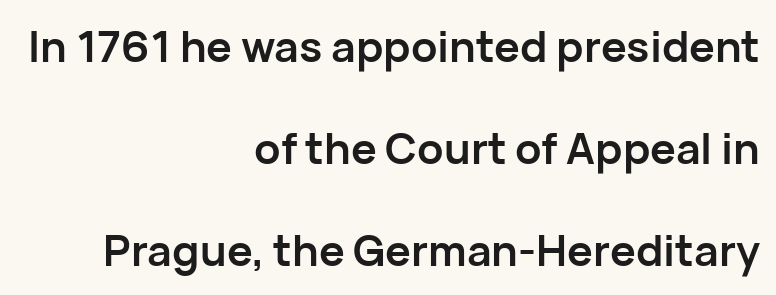
{"serif": "no", "italic": "no", "bold": "yes", "weight": "semibold", "width": "normal", "stroke_contrast": "low", "x_height": "medium", "monospaced": "no", "underline": "no", "align": "right", "line_spacing": "loose", "line_spacing_ratio": 2.37, "letter_spacing": "normal", "letter_spacing_em": 0.0, "glyph_px": 43}
